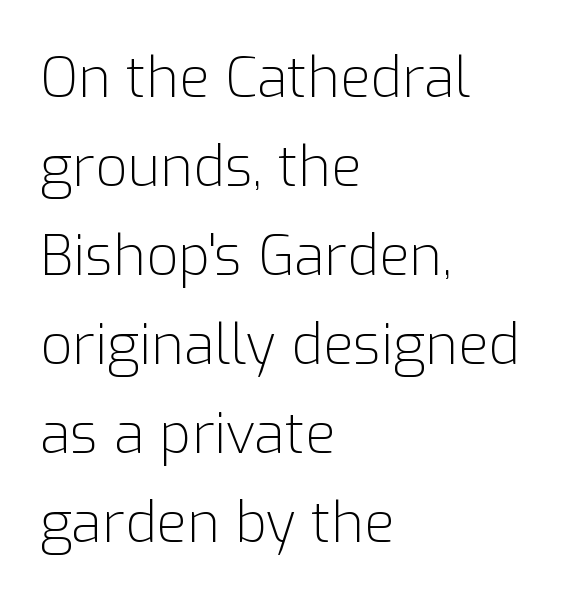
{"serif": "no", "italic": "no", "bold": "no", "weight": "light", "width": "normal", "stroke_contrast": "low", "x_height": "medium", "monospaced": "no", "underline": "no", "align": "left", "line_spacing": "normal", "line_spacing_ratio": 1.59, "letter_spacing": "normal", "letter_spacing_em": 0.0, "glyph_px": 56}
